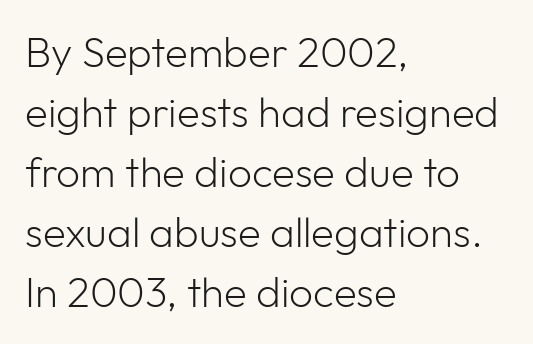
Q: Is the text bold? A: No.
Q: Is the text italic (slanted)? A: No, it is upright.
Q: Is the typeface a serif or a sans-serif typeface? A: Sans-serif.
Q: Is the text underlined? A: No.
Q: How is the paragraph aligned? A: Left-aligned.
Q: Is the spacing between letters normal or unusually wide? A: Normal.
Q: Is the spacing between lines tight, normal or loose? A: Normal.
Q: Width (condensed, normal, or wide)? A: Normal.
Q: Stroke contrast? A: Low.
Q: x-height? A: Medium.
Q: Monospaced? A: No.
